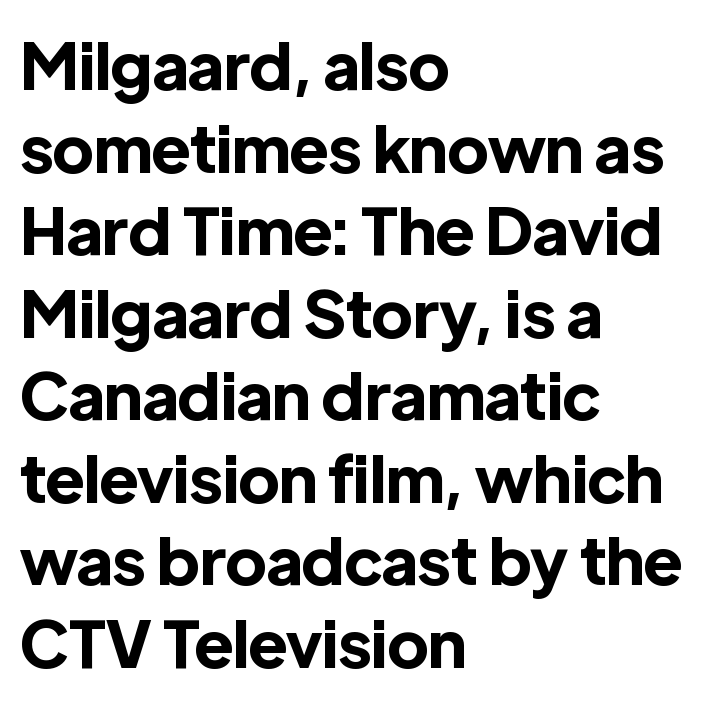
{"serif": "no", "italic": "no", "bold": "yes", "weight": "bold", "width": "normal", "x_height": "medium", "monospaced": "no", "underline": "no", "align": "left", "line_spacing": "normal", "line_spacing_ratio": 1.27, "letter_spacing": "normal", "letter_spacing_em": 0.0, "glyph_px": 65}
